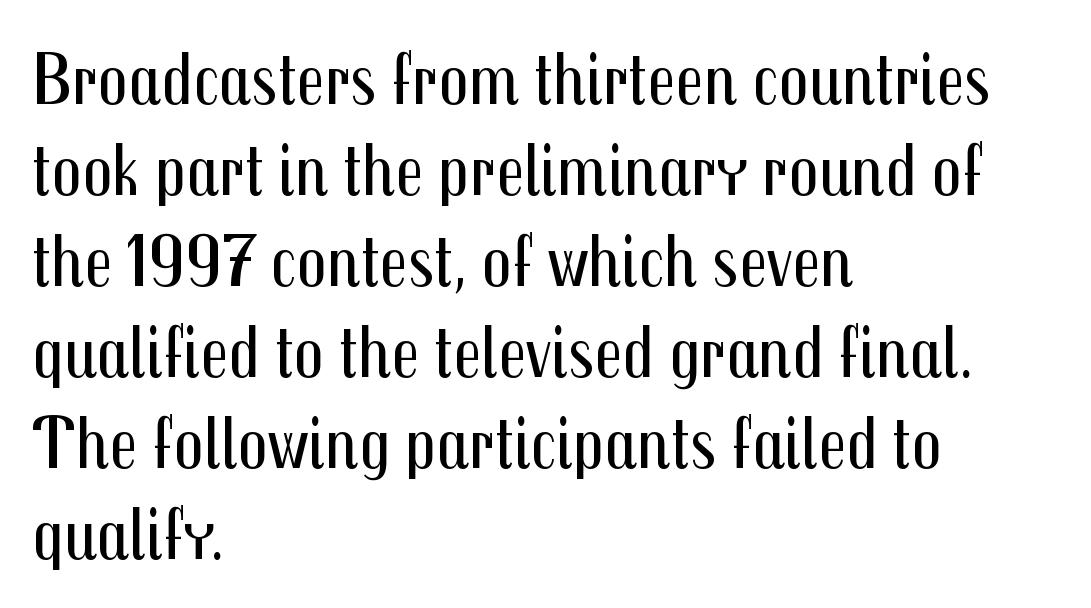
The image shows 74 px regular-weight, condensed sans-serif type, upright; set left-aligned, line spacing 1.23x, normal letter spacing, not underlined; medium stroke contrast and a medium x-height.
